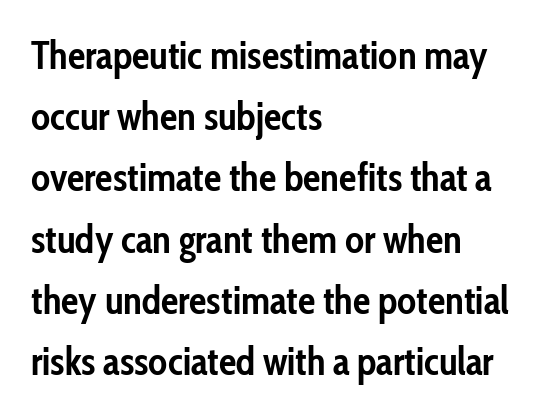
Line spacing here is normal. Vertical strokes here are truly vertical. Does the weight exceed regular? Yes, all the way to bold. Examine the stroke ends and you'll find no serifs. Which margin do the lines hug? The left one — the right edge is uneven. Spacing verdict: proportional, widths tailored to each character.
